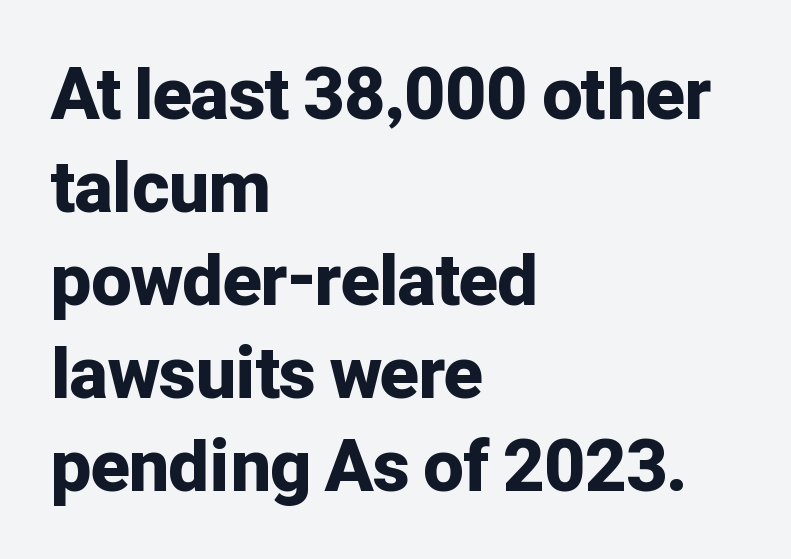
Look at the stroke-to-counter ratio: heavy, a bold. The glyphs are unaccompanied by any horizontal stroke below them. Typeset ragged right — the left edge is the straight one. These lines keep a tight, regular rhythm from letter to letter. Is this a sans? Yes — the strokes have no serifs.
